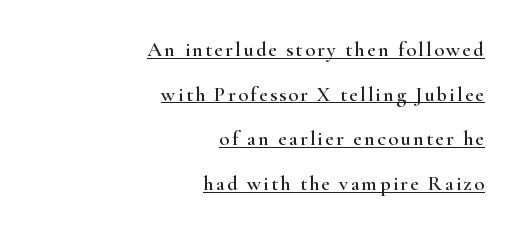
{"italic": "no", "underline": "yes", "align": "right", "line_spacing": "loose", "line_spacing_ratio": 2.13, "glyph_px": 21}
